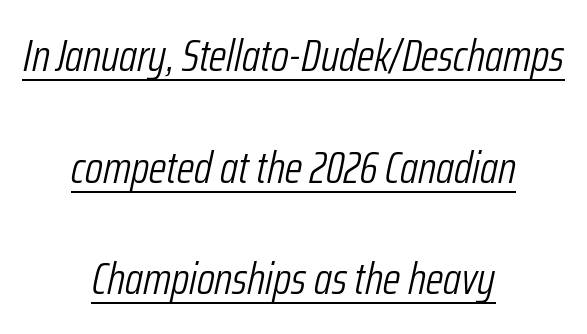
The vertical gap from one line to the next is large. The typography opts for an oblique posture over an upright one. Glyph-to-glyph distance matches everyday printed text. The rendering uses natural spacing where letterforms have individual widths.
